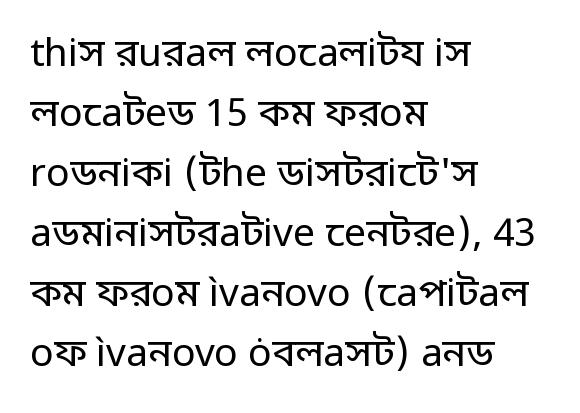
Q: Is the text bold? A: No.
Q: Is the text italic (slanted)? A: No, it is upright.
Q: Is the typeface a serif or a sans-serif typeface? A: Sans-serif.
Q: Is the text underlined? A: No.
Q: How is the paragraph aligned? A: Left-aligned.
Q: Is the spacing between letters normal or unusually wide? A: Normal.
Q: Is the spacing between lines tight, normal or loose? A: Normal.
Q: Width (condensed, normal, or wide)? A: Normal.
Q: Stroke contrast? A: Low.
Q: x-height? A: Medium.
Q: Monospaced? A: No.
